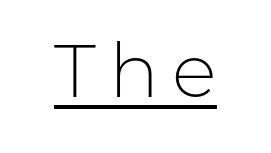
Examine the stroke ends and you'll find no serifs. Stems here are at most as thick as an everyday book face. In terms of posture, this sample is upright. Emphasis is given by a line drawn under the lettering. Each letter keeps its own natural width here, so spacing adapts to shape.
